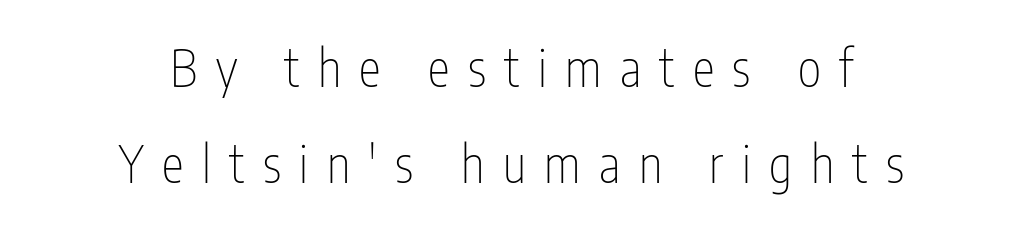
The image shows 50 px thin, condensed sans-serif type, upright; set centered, loose line spacing (1.93x), unusually wide letter spacing (+0.37 em), not underlined; low stroke contrast and a medium x-height.
